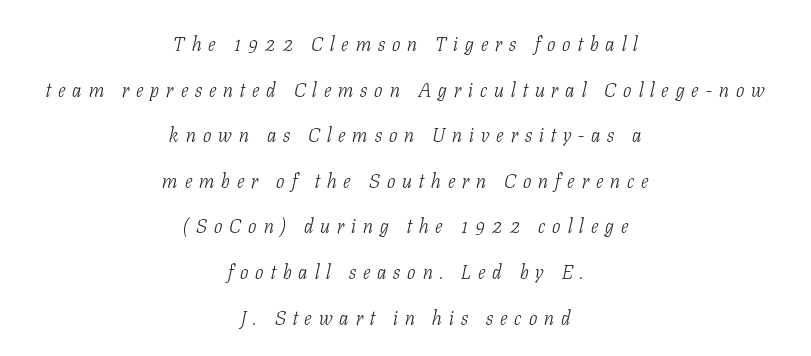
{"italic": "yes", "lean": "right", "slant_degrees": 11, "bold": "no", "underline": "no", "align": "center", "line_spacing": "loose", "line_spacing_ratio": 2.28, "letter_spacing": "wide", "letter_spacing_em": 0.35, "glyph_px": 20}
